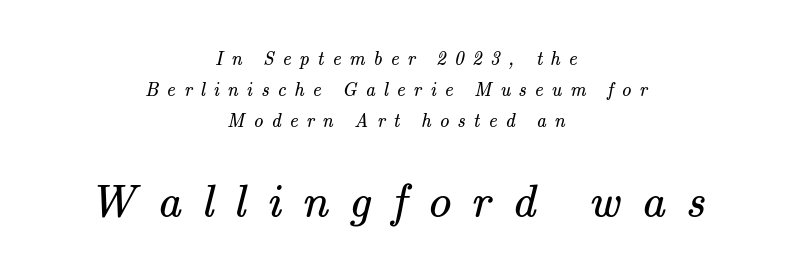
{"serif": "yes", "bold": "no", "weight": "regular", "width": "normal", "stroke_contrast": "medium", "x_height": "small", "monospaced": "no", "underline": "no", "align": "center", "line_spacing": "normal", "line_spacing_ratio": 1.64, "letter_spacing": "wide", "letter_spacing_em": 0.44, "larger_block": "second", "size_ratio": 2.47, "glyph_px": 47}
